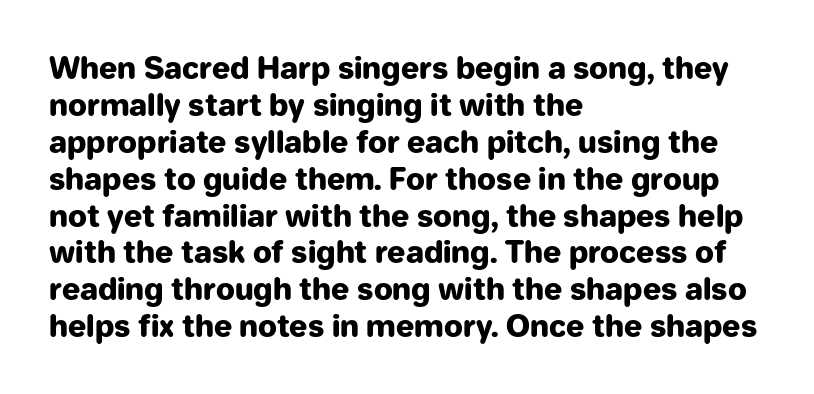
Q: Is the text bold? A: Yes.
Q: Is the text italic (slanted)? A: No, it is upright.
Q: Is the typeface a serif or a sans-serif typeface? A: Sans-serif.
Q: Is the text underlined? A: No.
Q: How is the paragraph aligned? A: Left-aligned.
Q: Is the spacing between letters normal or unusually wide? A: Normal.
Q: Width (condensed, normal, or wide)? A: Normal.
Q: Stroke contrast? A: Low.
Q: x-height? A: Medium.
Q: Monospaced? A: No.
